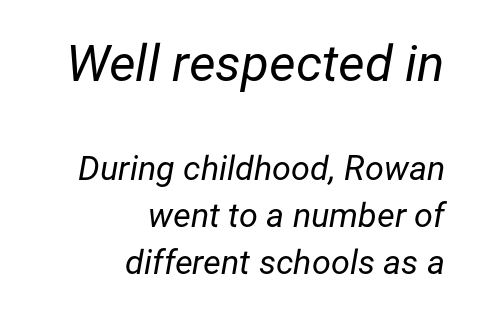
Words float on clear page, feet unadorned. Line ends are locked; line starts wander. Summary of weight: not heavy and not bold. Bigger letters appear in the top chunk; the bottom chunk is reduced.
